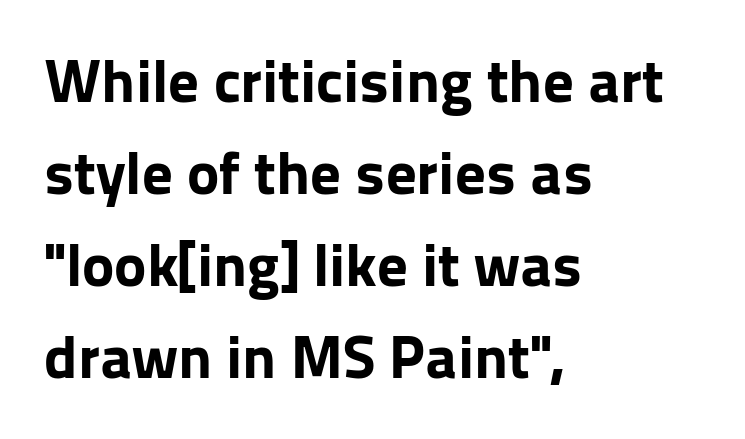
Each letter keeps its own natural width here, so spacing adapts to shape. Baseline-to-baseline distance is the conventional proportion of letter height. Which margin do the lines hug? The left one — the right edge is uneven. Notice how thick the strokes are: this is what a full bold looks like. The passage shown is not underscored anywhere. Caption: standard tracking, unaltered.
